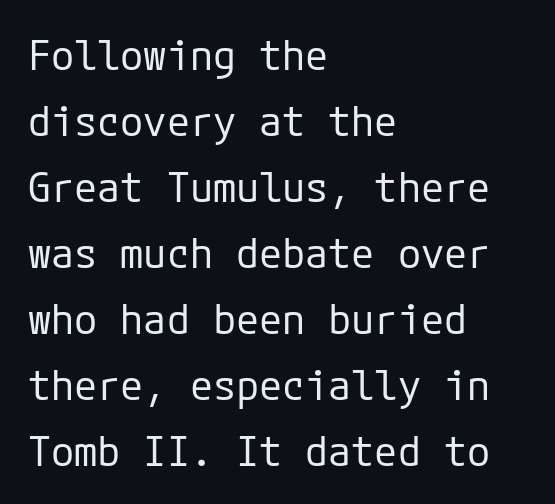
{"serif": "no", "italic": "no", "bold": "no", "weight": "regular", "width": "normal", "stroke_contrast": "low", "x_height": "medium", "underline": "no", "align": "left", "line_spacing": "normal", "line_spacing_ratio": 1.57, "letter_spacing": "normal", "letter_spacing_em": 0.0, "glyph_px": 42}
